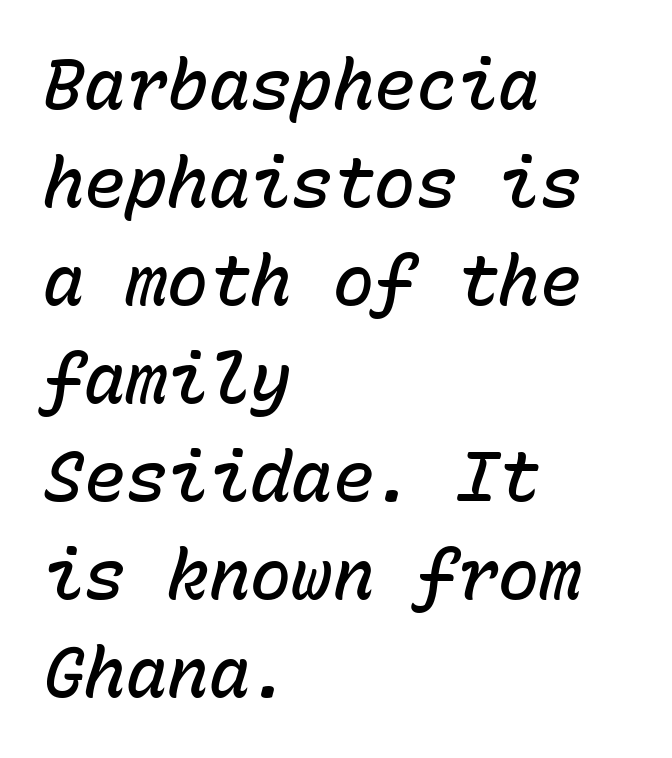
The image shows 69 px semibold type, italic (leaning right), monospaced; set left-aligned, normal line spacing (1.42x), normal letter spacing, not underlined; low stroke contrast and a medium x-height.
